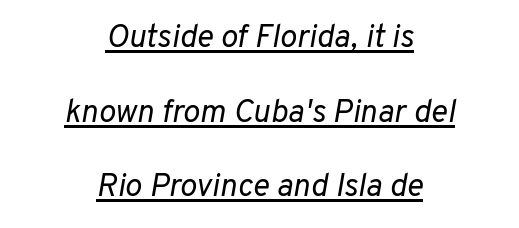
Q: Is the text bold? A: No.
Q: Is the text italic (slanted)? A: Yes, it leans right by about 10 degrees.
Q: Is the text underlined? A: Yes.
Q: How is the paragraph aligned? A: Centered.
Q: Is the spacing between letters normal or unusually wide? A: Normal.
Q: Is the spacing between lines tight, normal or loose? A: Loose.
Q: Width (condensed, normal, or wide)? A: Normal.
Q: Stroke contrast? A: Low.
Q: x-height? A: Medium.
Q: Monospaced? A: No.
